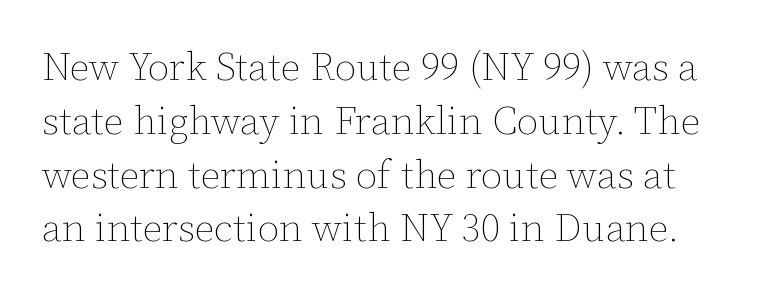
Q: Is the text bold? A: No.
Q: Is the text italic (slanted)? A: No, it is upright.
Q: Is the text underlined? A: No.
Q: Is the spacing between letters normal or unusually wide? A: Normal.
Q: Is the spacing between lines tight, normal or loose? A: Normal.
Q: Width (condensed, normal, or wide)? A: Normal.
Q: Stroke contrast? A: Low.
Q: x-height? A: Medium.
Q: Monospaced? A: No.
